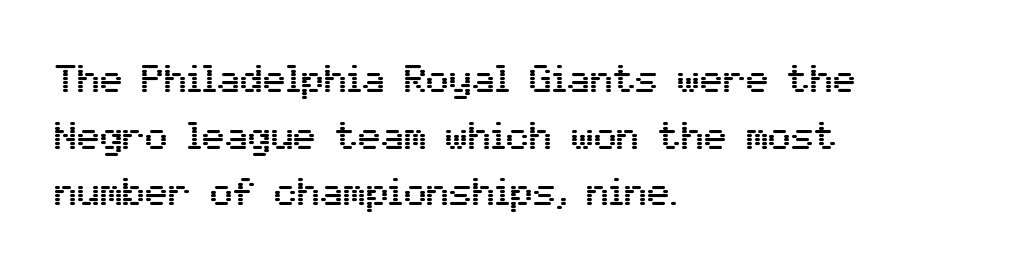
Default kerning and tracking; the words read as compact shapes. This sample is left-justified, so line endings fall wherever the words run out. If you drew a line through each stem, it would be perfectly vertical. Examine the stroke ends and you'll find no serifs.
